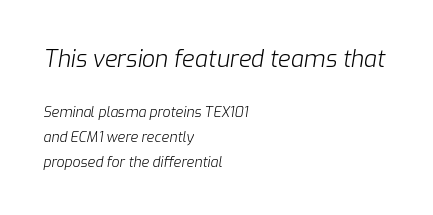
Q: Is the text bold? A: No.
Q: Is the text italic (slanted)? A: Yes, it leans right by about 9 degrees.
Q: Is the text underlined? A: No.
Q: How is the paragraph aligned? A: Left-aligned.
Q: Is the spacing between letters normal or unusually wide? A: Normal.
Q: Which block of text is set in a larger size, the first (top) or the second (bottom)? A: The first (top) one.
